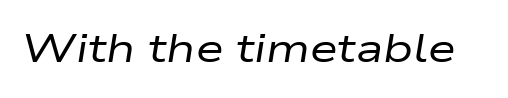
Q: Is the text bold? A: No.
Q: Is the text italic (slanted)? A: Yes, it leans right by about 9 degrees.
Q: Is the text underlined? A: No.
Q: Is the spacing between letters normal or unusually wide? A: Normal.
Q: Width (condensed, normal, or wide)? A: Wide.
Q: Stroke contrast? A: Low.
Q: x-height? A: Medium.
Q: Monospaced? A: No.
